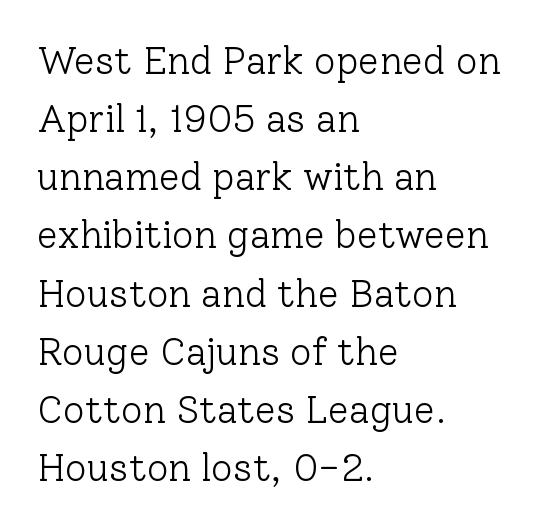
Teacher's note: observe the even left margin — that is flush-left alignment. The strokes carry an ordinary text weight at most. Tracking here is standard; glyphs follow each other at the usual distance. Nobody drew a line under any word here. Vertical strokes here are truly vertical.
